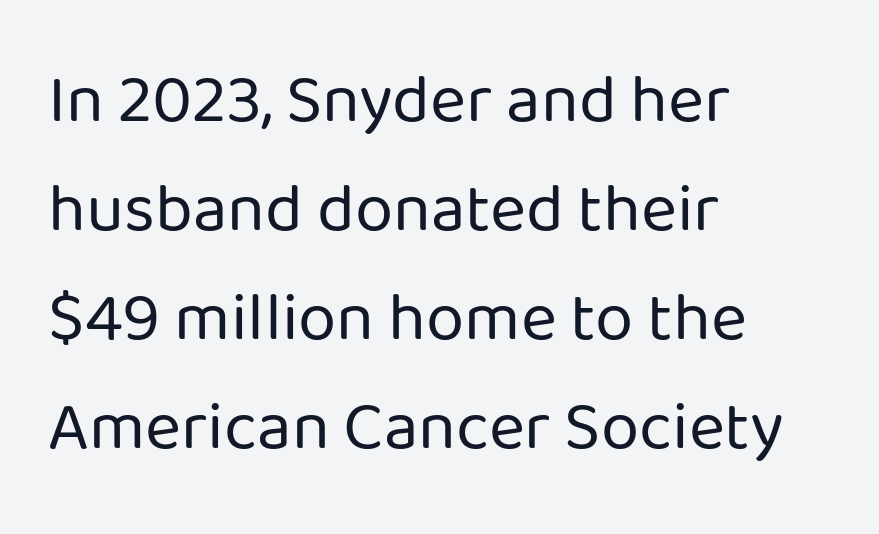
Unlike italic type, these characters show no tilt at all. Proportional: the letters do not fall into vertical columns. The paragraph shown leans on its left margin. Unmarked baselines from the first word to the last.
